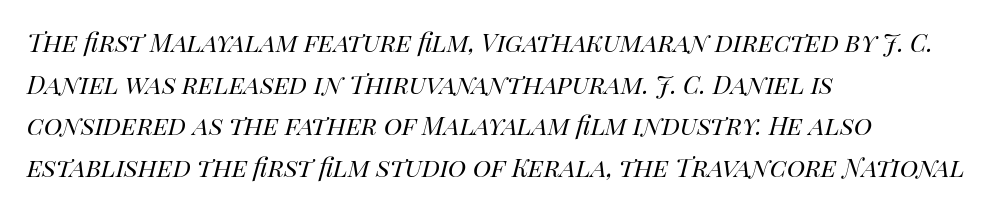
{"italic": "yes", "lean": "right", "slant_degrees": 14, "bold": "no", "weight": "regular", "width": "normal", "stroke_contrast": "high", "x_height": "large", "monospaced": "no", "underline": "no", "align": "left", "line_spacing": "normal", "line_spacing_ratio": 1.34, "letter_spacing": "normal", "letter_spacing_em": 0.0, "glyph_px": 31}
